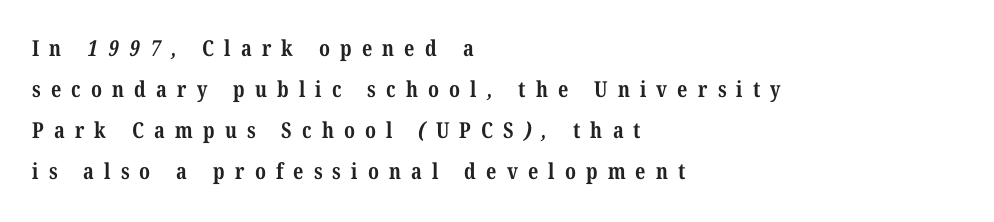
The image shows 22 px bold type; set left-aligned, line spacing 1.86x, unusually wide letter spacing (+0.46 em), not underlined.
